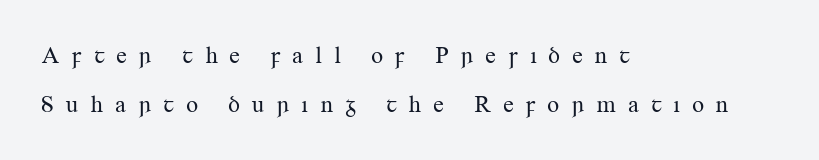
Whoever set this chose breathing room over compactness in the vertical rhythm. Has an underline been added? It has not. How are the letters spaced? Widely, with obvious added tracking. Teacher's note: observe the even left margin — that is flush-left alignment. The letters look calm and open, with moderate or lighter stems. Italic: no, the glyphs are upright roman.
